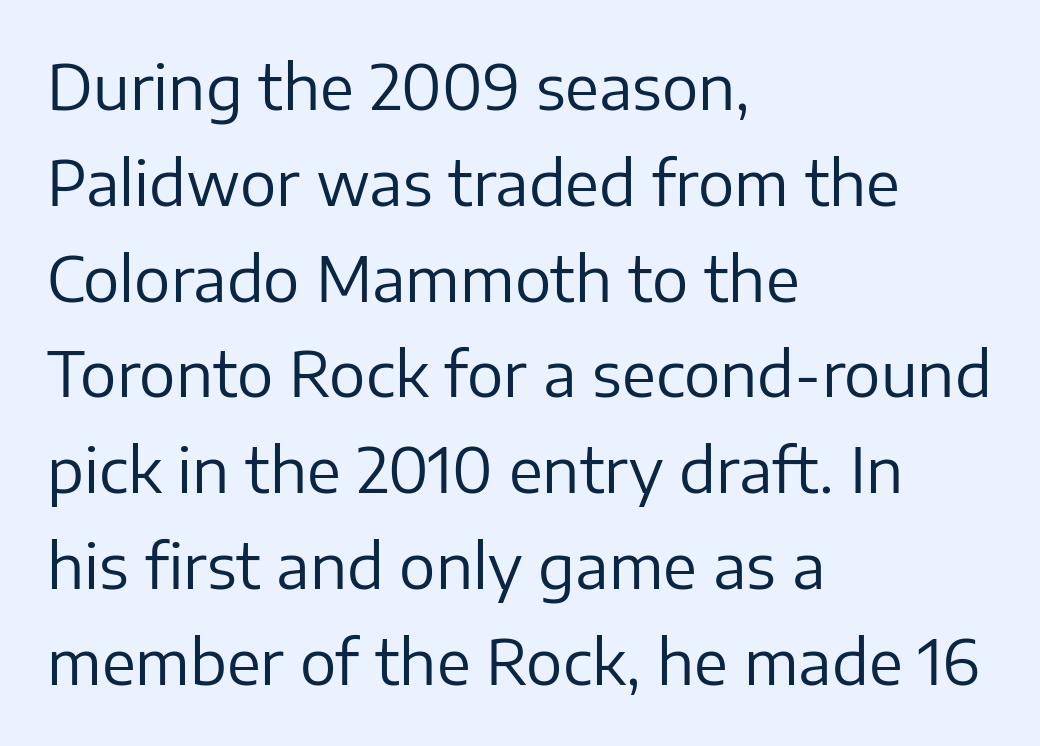
Q: Is the text bold? A: No.
Q: Is the text italic (slanted)? A: No, it is upright.
Q: Is the typeface a serif or a sans-serif typeface? A: Sans-serif.
Q: Is the text underlined? A: No.
Q: How is the paragraph aligned? A: Left-aligned.
Q: Is the spacing between letters normal or unusually wide? A: Normal.
Q: Is the spacing between lines tight, normal or loose? A: Normal.
Q: Width (condensed, normal, or wide)? A: Normal.
Q: Stroke contrast? A: Low.
Q: x-height? A: Medium.
Q: Monospaced? A: No.
